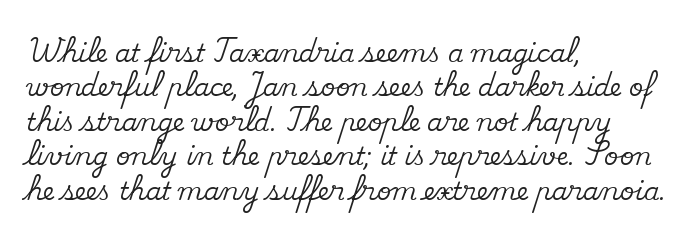
The image shows 25 px text type; set left-aligned, normal line spacing (1.38x), normal letter spacing, not underlined.
